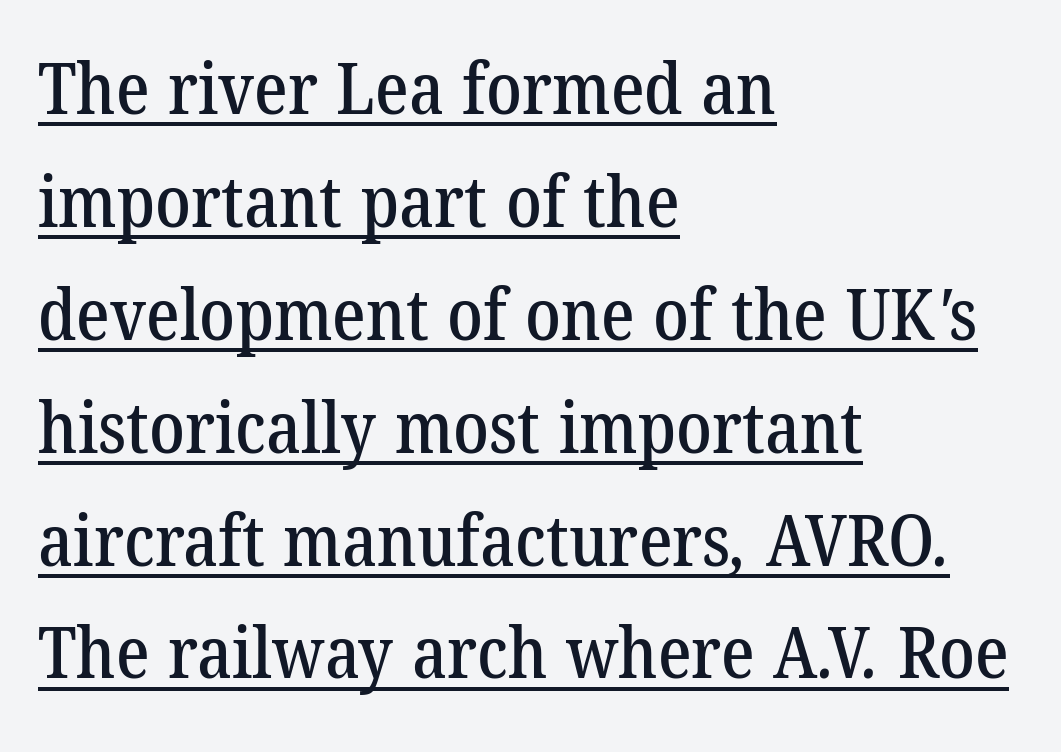
Q: Is the typeface a serif or a sans-serif typeface? A: Serif.
Q: Is the text underlined? A: Yes.
Q: How is the paragraph aligned? A: Left-aligned.
Q: Is the spacing between letters normal or unusually wide? A: Normal.
Q: Is the spacing between lines tight, normal or loose? A: Normal.
Q: Width (condensed, normal, or wide)? A: Normal.
Q: Stroke contrast? A: Low.
Q: x-height? A: Medium.
Q: Monospaced? A: No.
